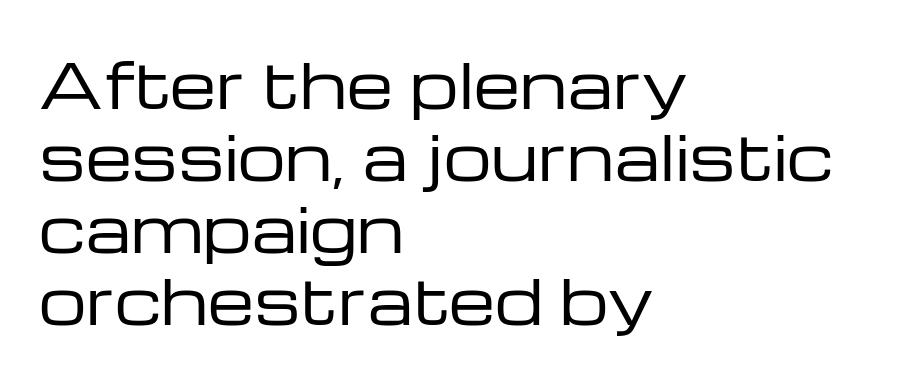
The image shows 60 px regular-weight, wide sans-serif type, upright; set left-aligned, line spacing 1.2x, normal letter spacing, not underlined; low stroke contrast and a medium x-height.
